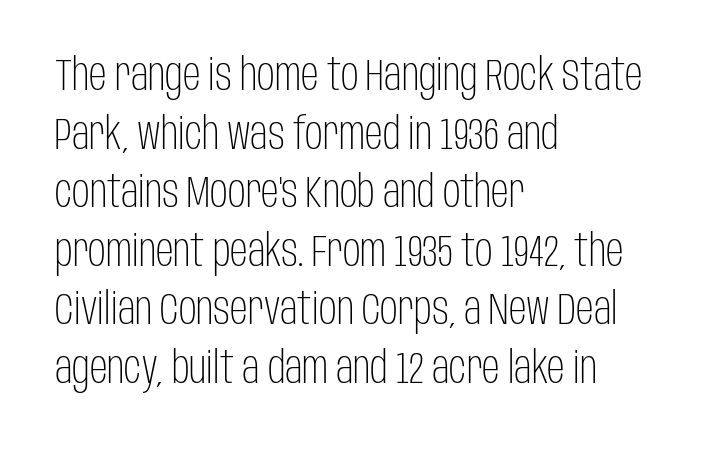
{"serif": "no", "italic": "no", "bold": "no", "weight": "light", "width": "condensed", "stroke_contrast": "low", "x_height": "large", "monospaced": "no", "underline": "no", "align": "left", "line_spacing": "normal", "line_spacing_ratio": 1.33, "letter_spacing": "normal", "letter_spacing_em": 0.0, "glyph_px": 44}
